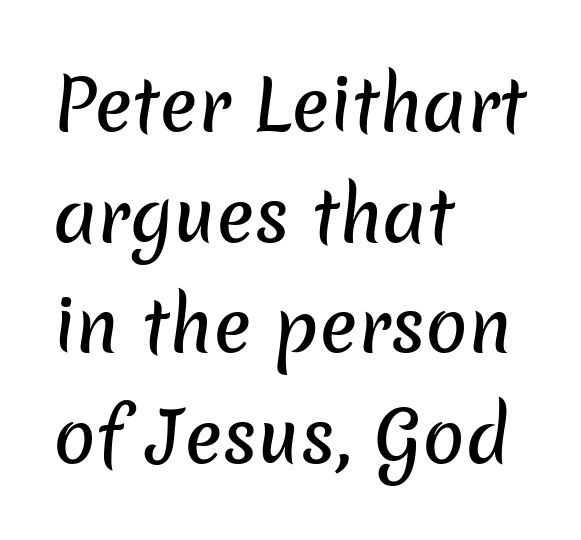
{"serif": "no", "width": "normal", "stroke_contrast": "low", "x_height": "medium", "monospaced": "no", "underline": "no", "align": "left", "line_spacing": "normal", "line_spacing_ratio": 1.58, "letter_spacing": "normal", "letter_spacing_em": 0.0, "glyph_px": 70}
